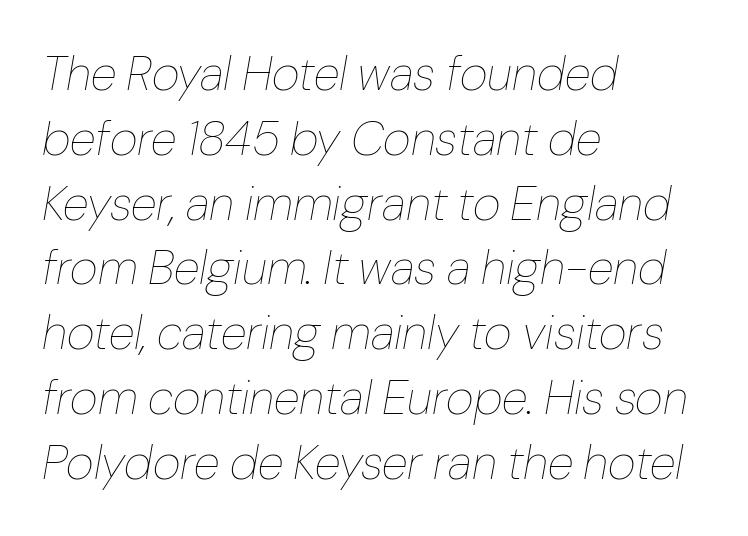
Slant detected: the letters are inclined. A quiet, ordinary-to-light weight characterises the typeface. One-word summary of the alignment: left. The specimen omits any rule beneath the text block's lines.
